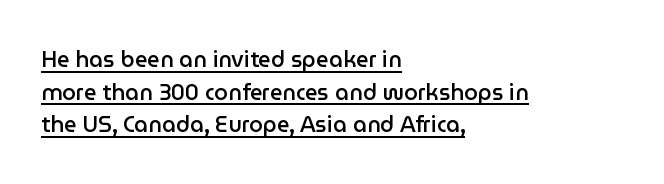
Ascenders rise straight up at ninety degrees. Line spacing here is normal. The sample's only ornament is a line tracing under the words. Heft: intermediate — a semibold.
